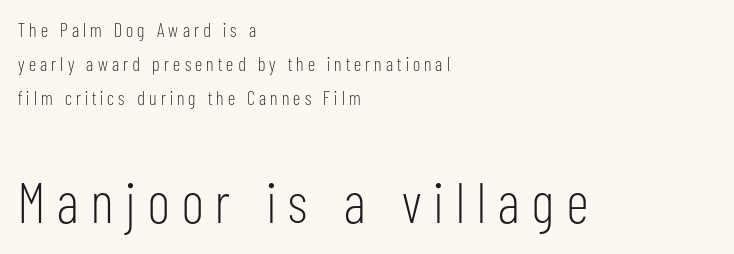
Counters stay open thanks to moderate or lighter strokes. Serifs: no, the terminals of the letterforms are clean. Any mark beneath the type? The region is blank. Here the second block reads like a headline and the first like body copy. Posture: vertical.
